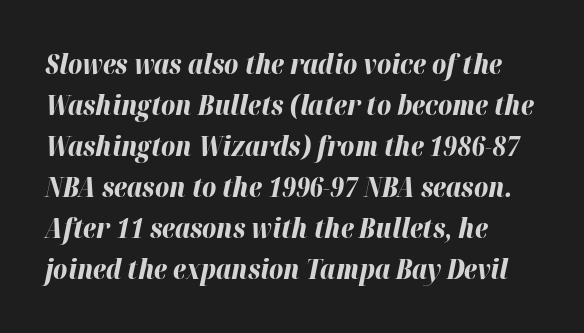
Nobody drew a line under any word here. Honestly, the letter spacing is just normal — you wouldn't notice it. It's the slanting kind of type. Emphasis by weight is at full strength: bold.
